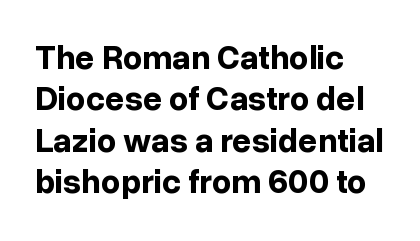
The image shows 34 px bold sans-serif type, upright; set left-aligned, line spacing 1.22x, normal letter spacing, not underlined; low stroke contrast and a medium x-height.
